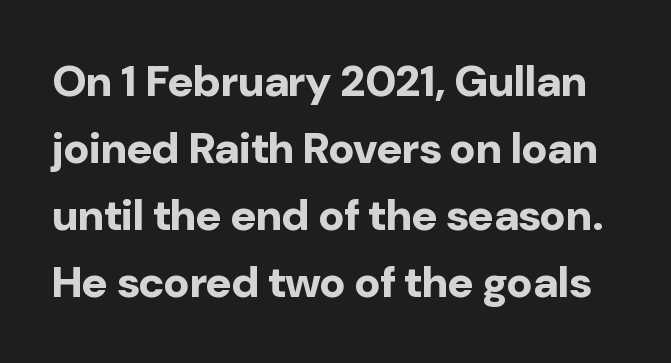
The image shows 44 px bold sans-serif type, upright; set normal line spacing (1.52x), normal letter spacing, not underlined; low stroke contrast and a medium x-height.
